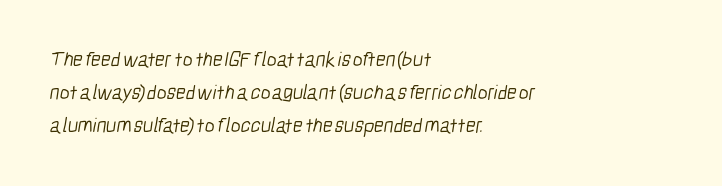
The image shows 21 px text type; set left-aligned, normal line spacing (1.56x), normal letter spacing, not underlined.
